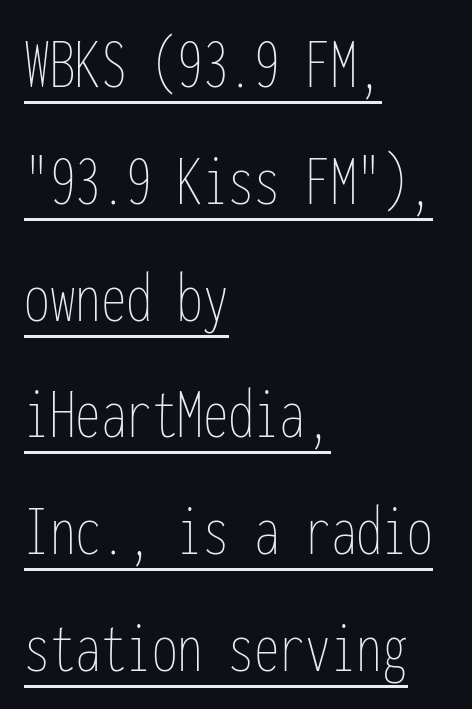
The image shows 73 px thin, condensed type, upright, monospaced; set left-aligned, normal line spacing (1.6x), normal letter spacing, underlined; low stroke contrast and a medium x-height.
